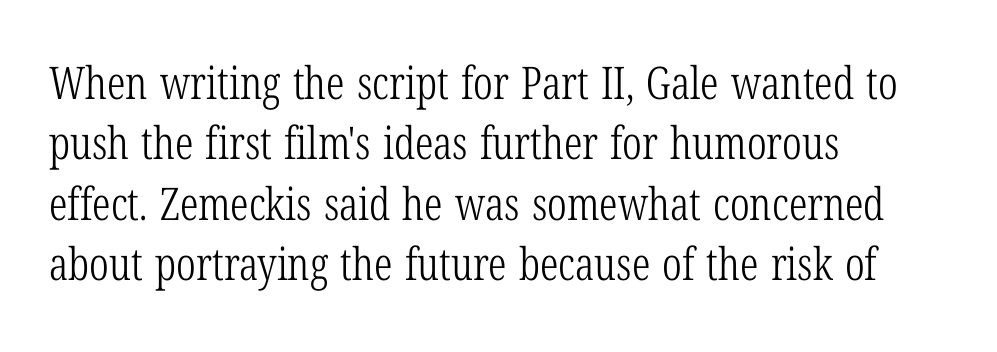
Does extra space separate the letters? No, they use regular spacing. The face used here is proportionally spaced, like ordinary book or web type. The typography opts for an upright posture over an oblique one. Each line starts at the same left margin while the right side varies. Each new line begins a customary step beneath the previous one. Nothing heavy about these letters — not bold at all.
